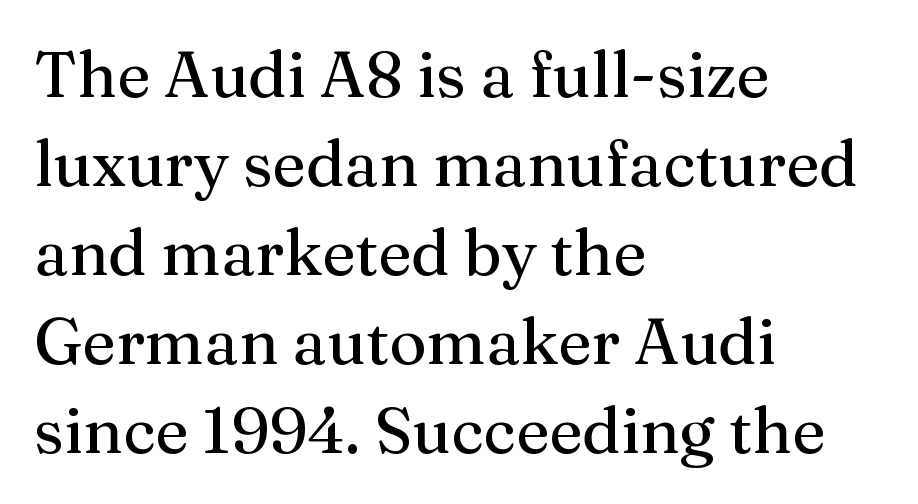
The image shows 64 px serif type, upright; set left-aligned, normal line spacing (1.39x), normal letter spacing, not underlined; medium stroke contrast and a medium x-height.
